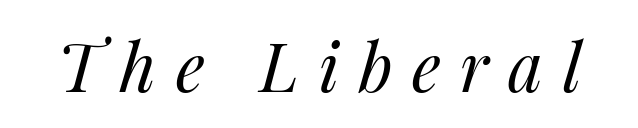
Q: Is the text bold? A: No.
Q: Is the text italic (slanted)? A: Yes, it leans right by about 14 degrees.
Q: Is the text underlined? A: No.
Q: Is the spacing between letters normal or unusually wide? A: Unusually wide.
Q: Width (condensed, normal, or wide)? A: Normal.
Q: Stroke contrast? A: Medium.
Q: x-height? A: Medium.
Q: Monospaced? A: No.
